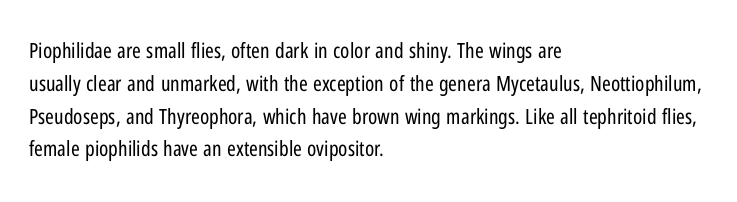
Q: Is the text bold? A: No.
Q: Is the text italic (slanted)? A: No, it is upright.
Q: Is the text underlined? A: No.
Q: How is the paragraph aligned? A: Left-aligned.
Q: Is the spacing between letters normal or unusually wide? A: Normal.
Q: Is the spacing between lines tight, normal or loose? A: Normal.
